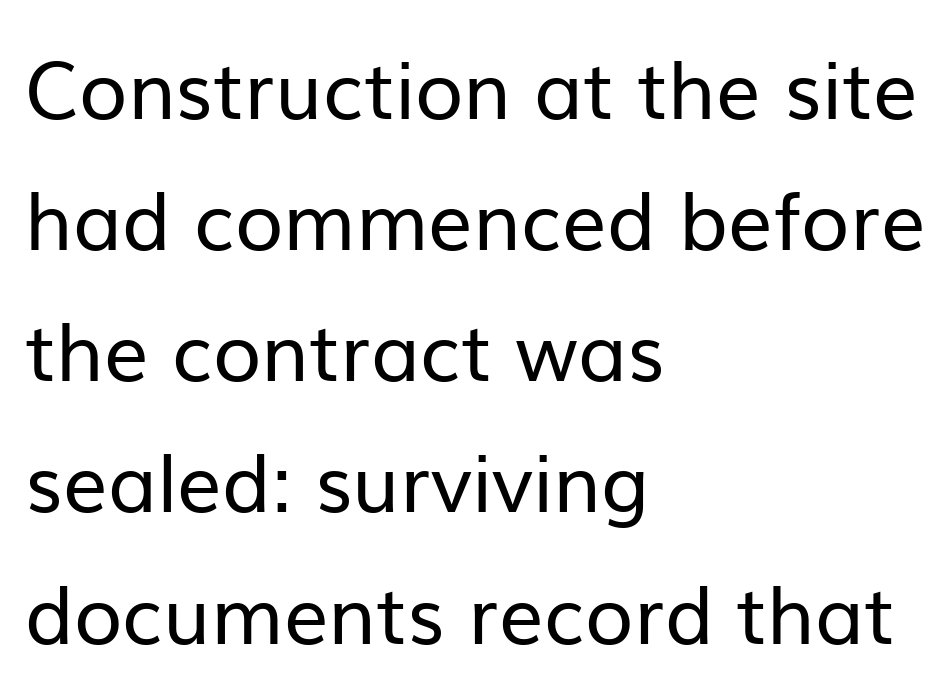
Q: Is the text bold? A: No.
Q: Is the text italic (slanted)? A: No, it is upright.
Q: Is the typeface a serif or a sans-serif typeface? A: Sans-serif.
Q: Is the text underlined? A: No.
Q: How is the paragraph aligned? A: Left-aligned.
Q: Is the spacing between letters normal or unusually wide? A: Normal.
Q: Is the spacing between lines tight, normal or loose? A: Normal.
Q: Width (condensed, normal, or wide)? A: Normal.
Q: Stroke contrast? A: Low.
Q: x-height? A: Medium.
Q: Monospaced? A: No.
